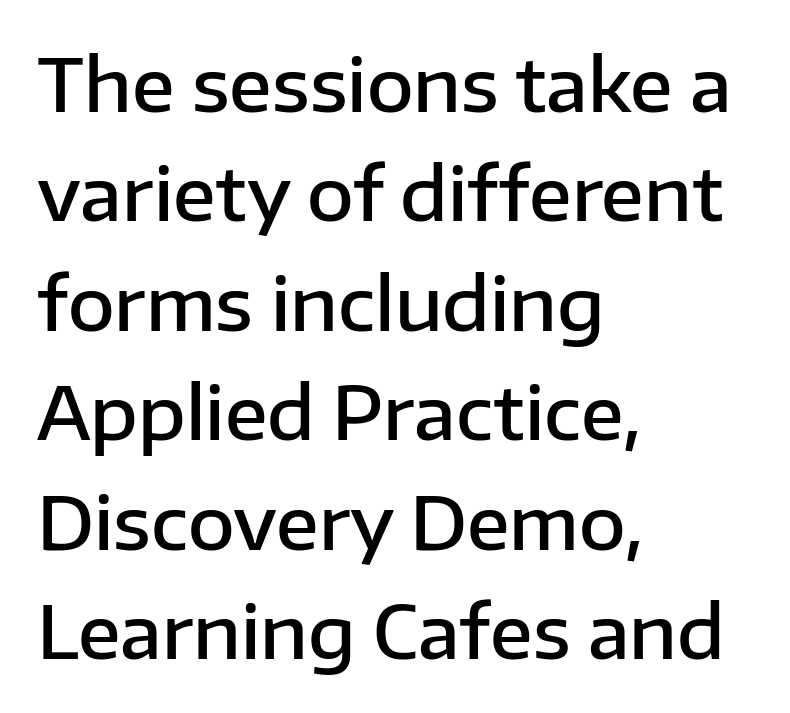
The words here are not underlined. How are the letters spaced? Ordinarily, with no added tracking. The passage shown is typeset with a sans-serif family. On the weight axis this lands at semibold, roughly 600. The lettering holds an erect, upright posture throughout. Alignment: flush left.
